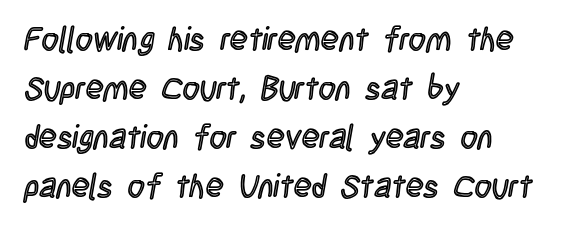
Q: Is the text italic (slanted)? A: Yes.
Q: Is the text underlined? A: No.
Q: How is the paragraph aligned? A: Left-aligned.
Q: Is the spacing between letters normal or unusually wide? A: Normal.
Q: Is the spacing between lines tight, normal or loose? A: Normal.
Q: Width (condensed, normal, or wide)? A: Condensed.
Q: x-height? A: Large.
Q: Monospaced? A: No.
